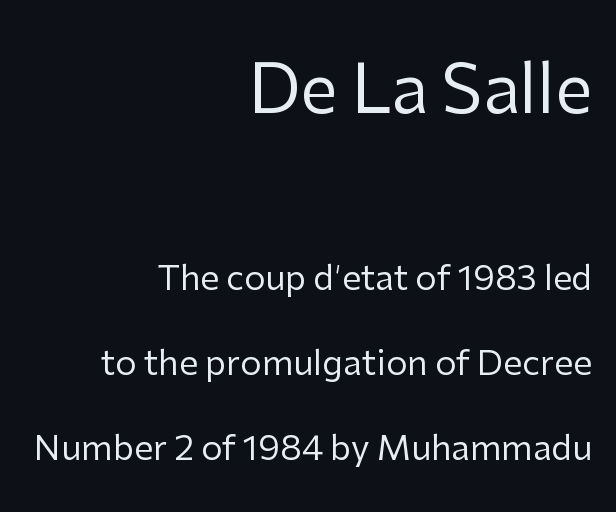
Q: Is the text bold? A: No.
Q: Is the text italic (slanted)? A: No, it is upright.
Q: Is the typeface a serif or a sans-serif typeface? A: Sans-serif.
Q: Is the text underlined? A: No.
Q: How is the paragraph aligned? A: Right-aligned.
Q: Is the spacing between letters normal or unusually wide? A: Normal.
Q: Is the spacing between lines tight, normal or loose? A: Loose.
Q: Which block of text is set in a larger size, the first (top) or the second (bottom)? A: The first (top) one.
Q: Width (condensed, normal, or wide)? A: Normal.
Q: Stroke contrast? A: Low.
Q: x-height? A: Medium.
Q: Monospaced? A: No.
